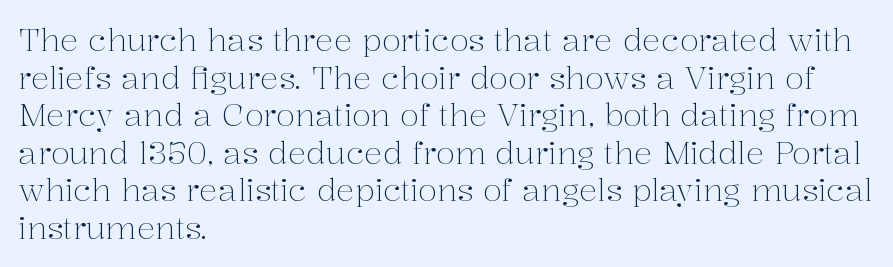
The image shows 31 px light serif type, upright; set left-aligned, line spacing 1.21x, normal letter spacing, not underlined; medium stroke contrast and a medium x-height.
